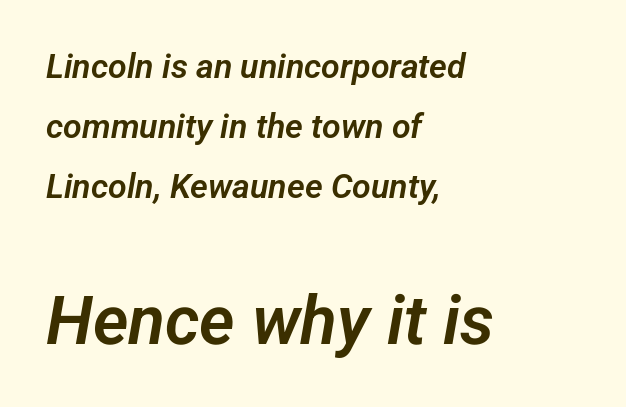
Q: Is the typeface a serif or a sans-serif typeface? A: Sans-serif.
Q: Is the text underlined? A: No.
Q: How is the paragraph aligned? A: Left-aligned.
Q: Is the spacing between letters normal or unusually wide? A: Normal.
Q: Which block of text is set in a larger size, the first (top) or the second (bottom)? A: The second (bottom) one.
Q: Width (condensed, normal, or wide)? A: Normal.
Q: Stroke contrast? A: Low.
Q: x-height? A: Medium.
Q: Monospaced? A: No.
